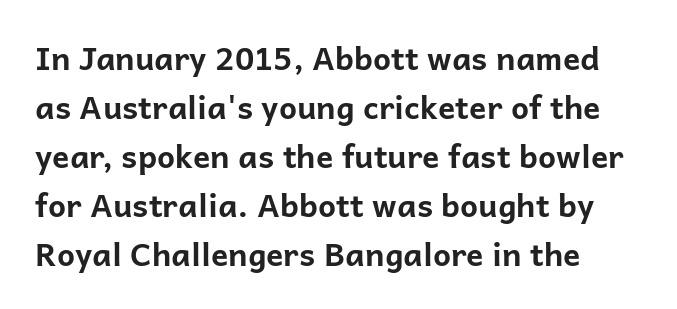
{"serif": "no", "italic": "no", "bold": "yes", "weight": "bold", "width": "normal", "stroke_contrast": "low", "x_height": "medium", "monospaced": "no", "underline": "no", "align": "left", "line_spacing": "normal", "line_spacing_ratio": 1.53, "letter_spacing": "normal", "letter_spacing_em": 0.0, "glyph_px": 32}
